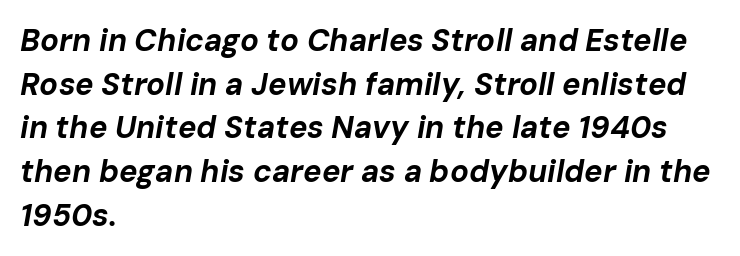
The image shows 31 px bold type, italic (leaning right); set left-aligned, normal line spacing (1.41x), normal letter spacing, not underlined; low stroke contrast and a medium x-height.
